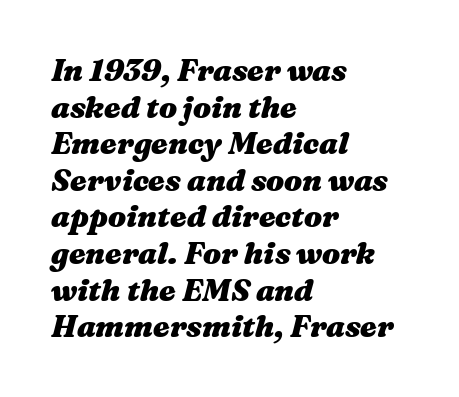
It's the slanting kind of type. The foot of each line stays bare and open. Left-aligned paragraph, ragged on the right. Note the varied advance widths — an 'i' is clearly narrower than an 'm'.
